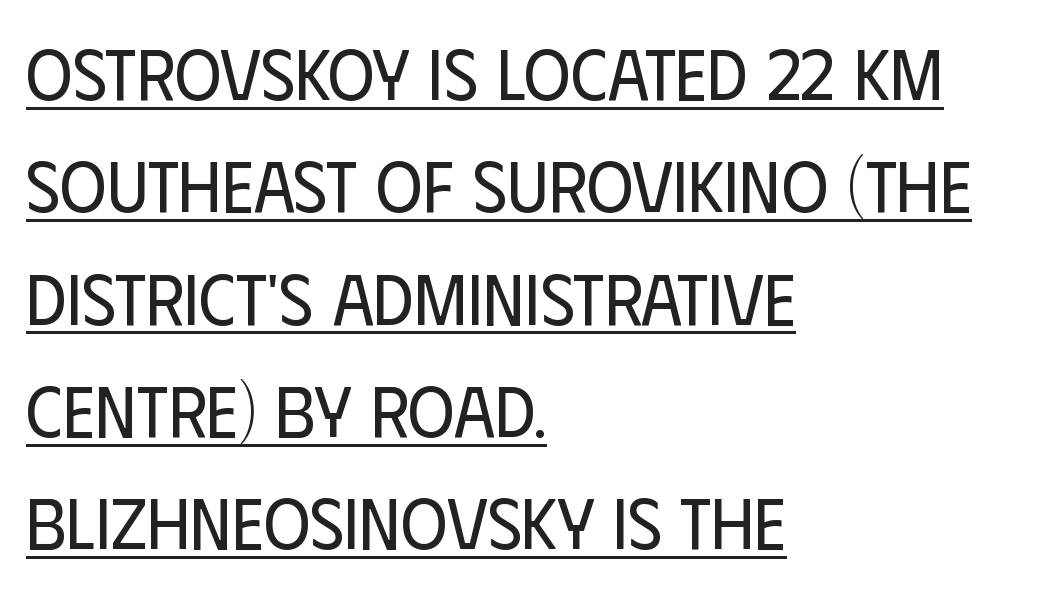
Posture: straight, roman, zero tilt. Quick note: underline on. Which margin do the lines hug? The left one — the right edge is uneven. Leading: standard. Is this a fixed-width face? No — the glyphs have proportional, varying widths.
